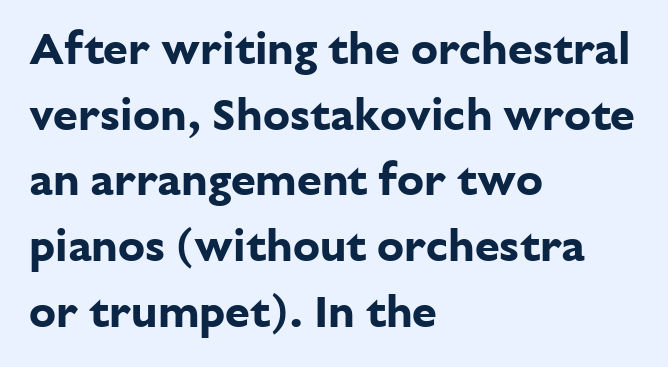
Q: Is the text bold? A: Yes.
Q: Is the text italic (slanted)? A: No, it is upright.
Q: Is the typeface a serif or a sans-serif typeface? A: Sans-serif.
Q: Is the text underlined? A: No.
Q: How is the paragraph aligned? A: Left-aligned.
Q: Is the spacing between letters normal or unusually wide? A: Normal.
Q: Is the spacing between lines tight, normal or loose? A: Normal.
Q: Width (condensed, normal, or wide)? A: Normal.
Q: Stroke contrast? A: Low.
Q: x-height? A: Medium.
Q: Monospaced? A: No.
